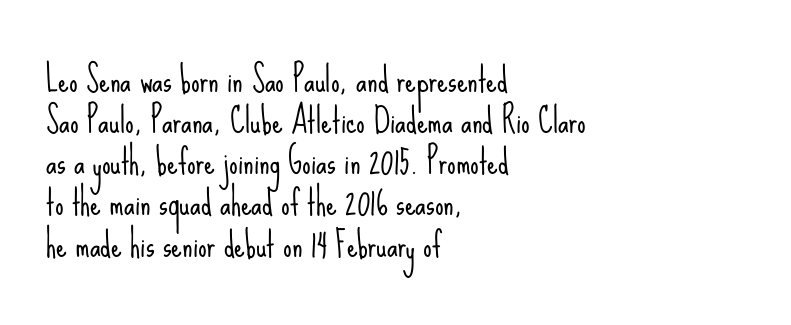
Q: Is the text bold? A: No.
Q: Is the text italic (slanted)? A: No, it is upright.
Q: Is the typeface a serif or a sans-serif typeface? A: Sans-serif.
Q: Is the text underlined? A: No.
Q: How is the paragraph aligned? A: Left-aligned.
Q: Is the spacing between letters normal or unusually wide? A: Normal.
Q: Width (condensed, normal, or wide)? A: Condensed.
Q: Stroke contrast? A: Low.
Q: x-height? A: Small.
Q: Monospaced? A: No.
